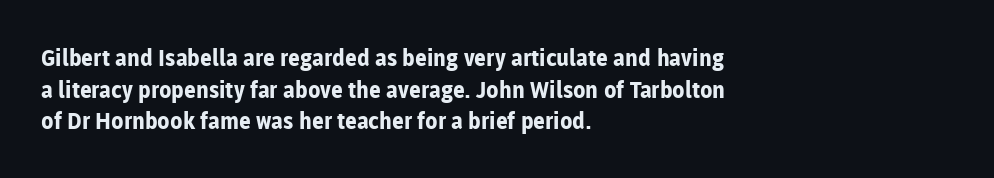
The lines are quadded left. Regular leading. Nothing unusual about the tracking: characters are spaced as the font intends. The font is running at its bold setting. Tall strokes in this sample are plumb rather than angled.
